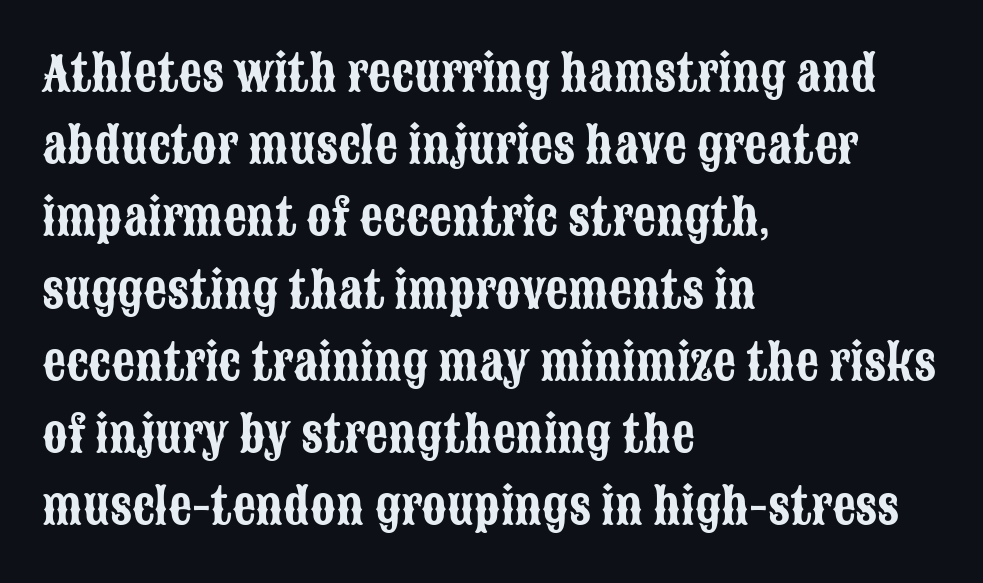
Designer's note — italics off, roman on. The setting favours the left margin, as ordinary paragraphs usually do. Unmarked baselines from the first word to the last. The typeface chosen for these lines omits serifs. The rendering uses a moderate line-height, typical for paragraphs. Here the glyphs are tracked normally, forming tight word shapes.
